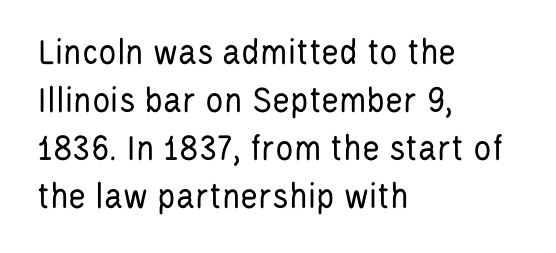
Q: Is the text bold? A: No.
Q: Is the text italic (slanted)? A: No, it is upright.
Q: Is the typeface a serif or a sans-serif typeface? A: Sans-serif.
Q: Is the text underlined? A: No.
Q: How is the paragraph aligned? A: Left-aligned.
Q: Is the spacing between letters normal or unusually wide? A: Normal.
Q: Is the spacing between lines tight, normal or loose? A: Normal.
Q: Width (condensed, normal, or wide)? A: Condensed.
Q: Stroke contrast? A: Low.
Q: x-height? A: Large.
Q: Monospaced? A: No.
